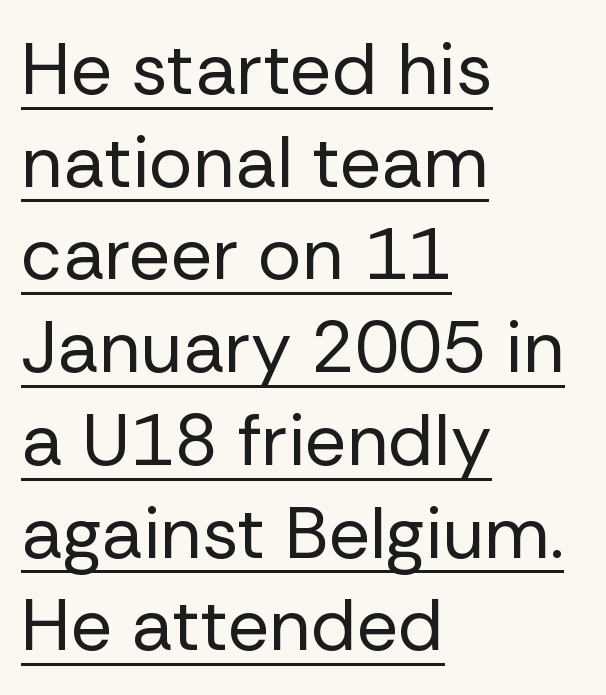
Q: Is the text bold? A: No.
Q: Is the text italic (slanted)? A: No, it is upright.
Q: Is the typeface a serif or a sans-serif typeface? A: Sans-serif.
Q: Is the text underlined? A: Yes.
Q: How is the paragraph aligned? A: Left-aligned.
Q: Is the spacing between letters normal or unusually wide? A: Normal.
Q: Is the spacing between lines tight, normal or loose? A: Normal.
Q: Width (condensed, normal, or wide)? A: Normal.
Q: Stroke contrast? A: Low.
Q: x-height? A: Medium.
Q: Monospaced? A: No.
